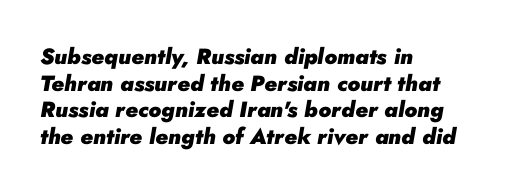
{"italic": "yes", "lean": "right", "slant_degrees": 10, "bold": "yes", "underline": "no", "align": "left", "line_spacing_ratio": 1.21, "letter_spacing": "normal", "letter_spacing_em": 0.0, "glyph_px": 22}
